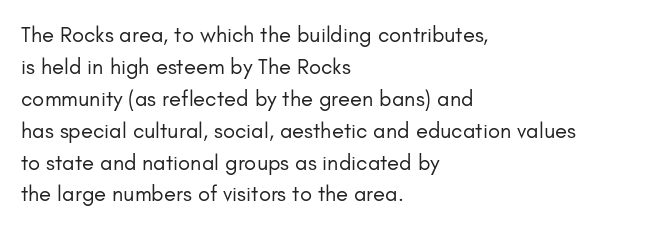
This sample uses an upright cut, with every glyph sitting square on the baseline. Check the space under the baseline: it is left empty. These lines are set flush left with a ragged right edge. Weight: not bold — regular or lighter.
